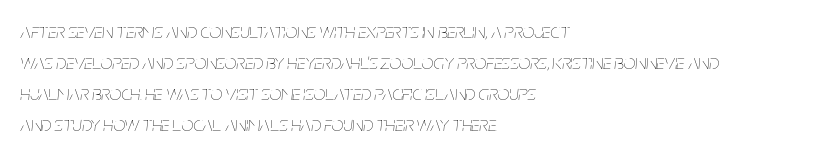
{"italic": "yes", "lean": "right", "slant_degrees": 5, "bold": "no", "underline": "no", "align": "left", "line_spacing": "normal", "line_spacing_ratio": 1.47, "letter_spacing": "normal", "letter_spacing_em": 0.0, "glyph_px": 21}
